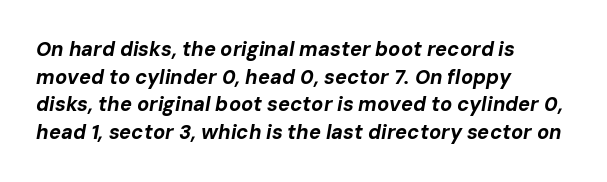
{"italic": "yes", "lean": "right", "slant_degrees": 10, "bold": "yes", "underline": "no", "align": "left", "line_spacing": "normal", "line_spacing_ratio": 1.38, "letter_spacing": "normal", "letter_spacing_em": 0.0, "glyph_px": 20}
